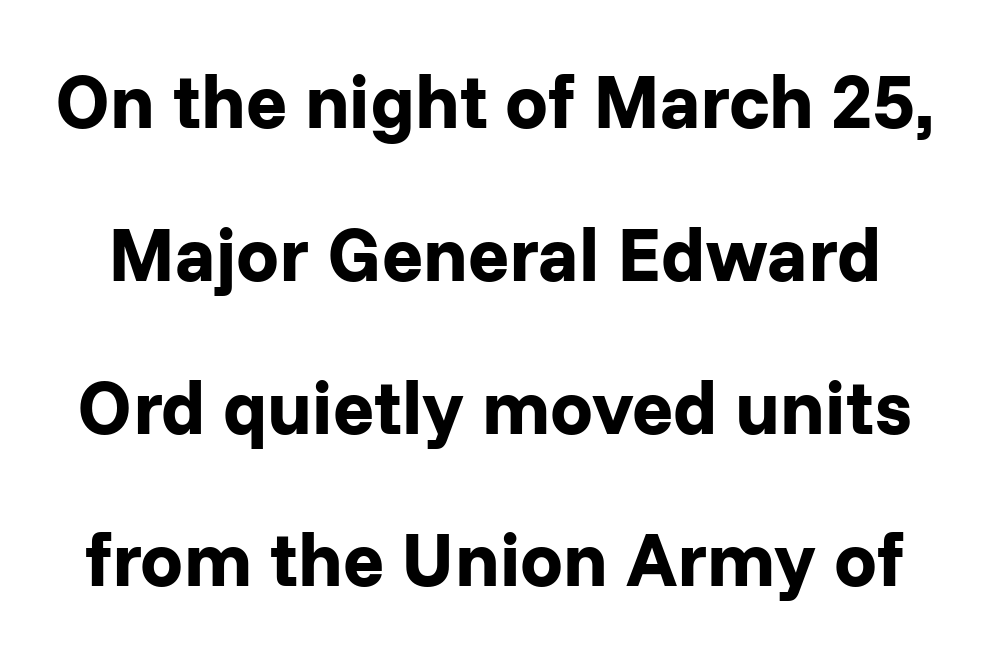
The image shows 76 px bold sans-serif type, upright; set loose line spacing (2.01x), normal letter spacing, not underlined; low stroke contrast and a medium x-height.
